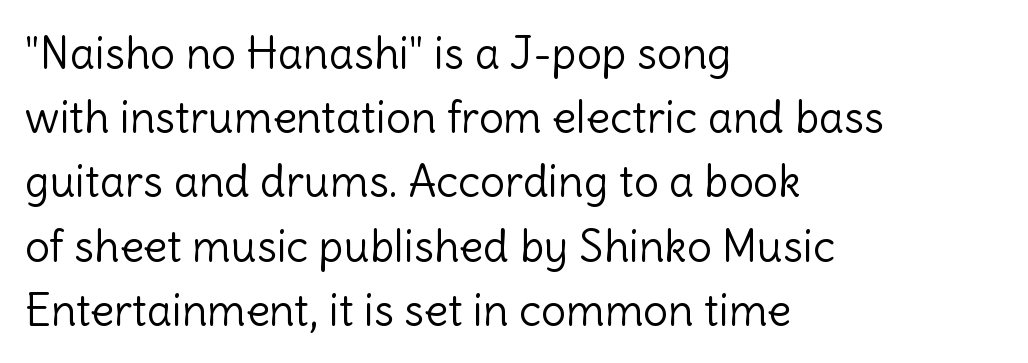
The image shows 44 px light sans-serif type, upright; set left-aligned, normal line spacing (1.46x), normal letter spacing, not underlined; a medium x-height.
